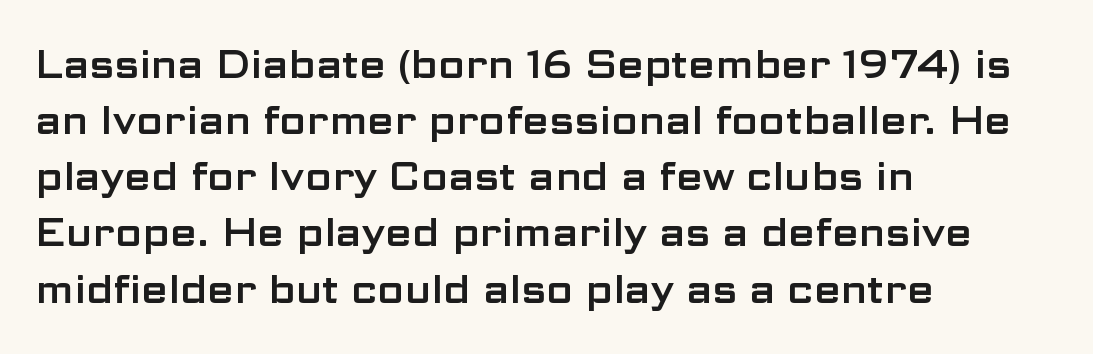
The image shows 39 px wide sans-serif type, upright; set left-aligned, normal line spacing (1.44x), normal letter spacing, not underlined; low stroke contrast and a medium x-height.
